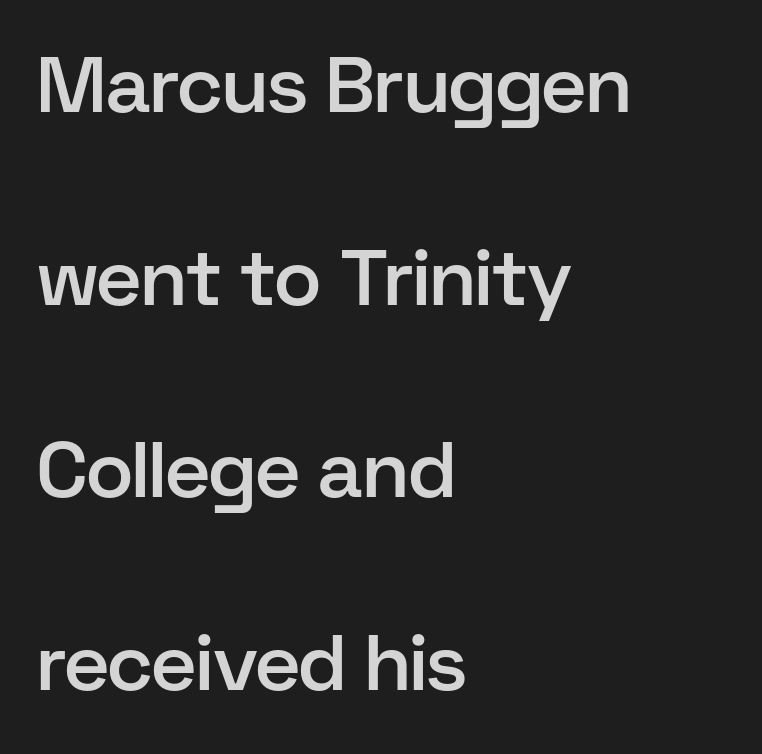
The letters are semibold — heavier than regular but short of a full bold. The type sits square on the baseline with zero lean. Underline: absent. There is no visible air inserted between adjacent glyphs. Here the designer chose a conventional face with non-uniform glyph widths.
